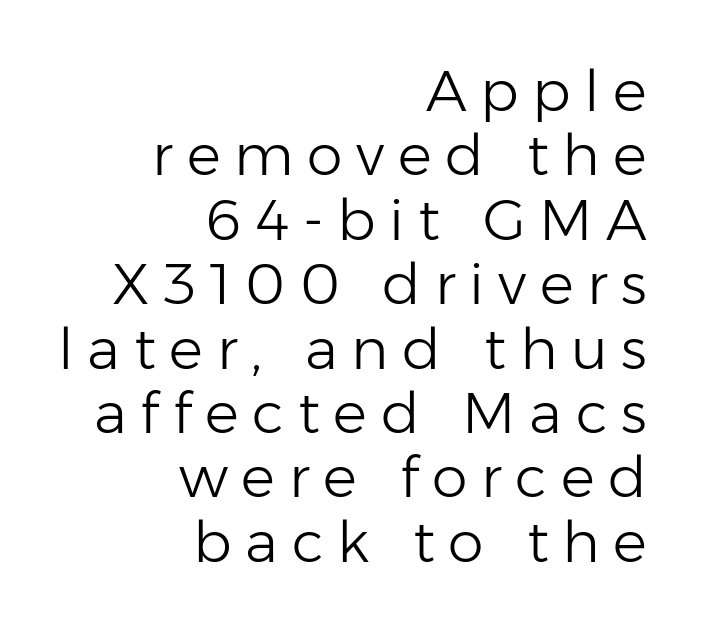
The image shows 57 px light sans-serif type, upright; set right-aligned, tight line spacing (1.13x), unusually wide letter spacing (+0.24 em), not underlined; low stroke contrast and a medium x-height.
